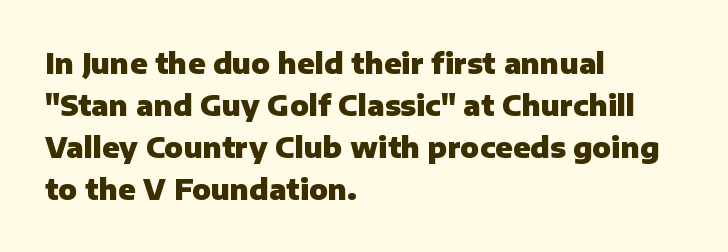
The image shows 28 px heavy sans-serif type, upright; set left-aligned, normal line spacing (1.5x), normal letter spacing, not underlined; low stroke contrast and a medium x-height.
